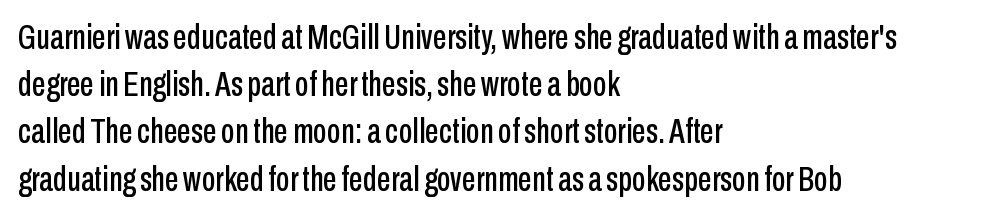
The image shows 35 px condensed sans-serif type, upright; set left-aligned, normal line spacing (1.35x), normal letter spacing, not underlined; low stroke contrast and a medium x-height.
